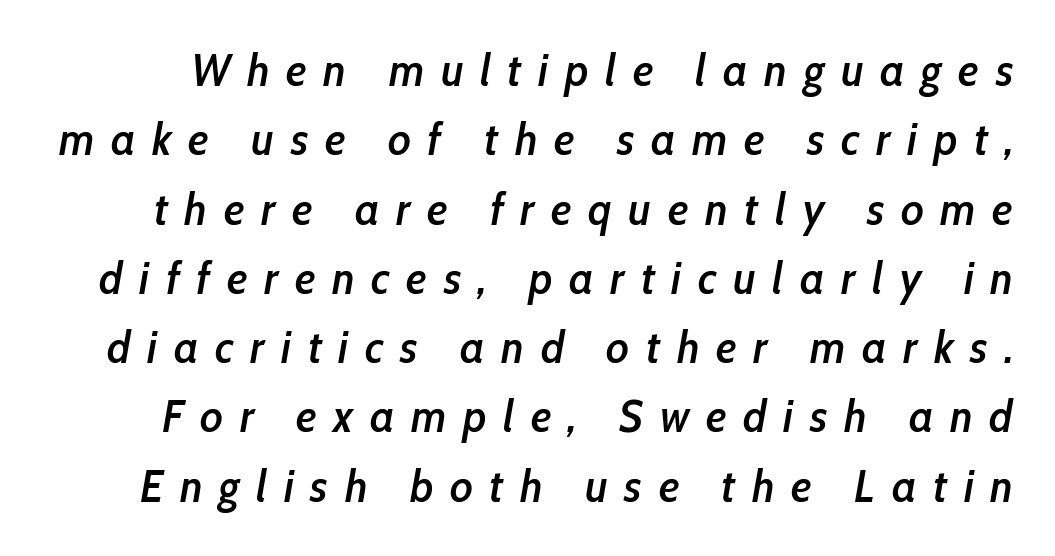
Q: Is the text bold? A: Semi-bold.
Q: Is the text italic (slanted)? A: Yes, it leans right by about 10 degrees.
Q: Is the text underlined? A: No.
Q: Is the spacing between letters normal or unusually wide? A: Unusually wide.
Q: Is the spacing between lines tight, normal or loose? A: Normal.
Q: Width (condensed, normal, or wide)? A: Condensed.
Q: Stroke contrast? A: Low.
Q: x-height? A: Medium.
Q: Monospaced? A: No.
